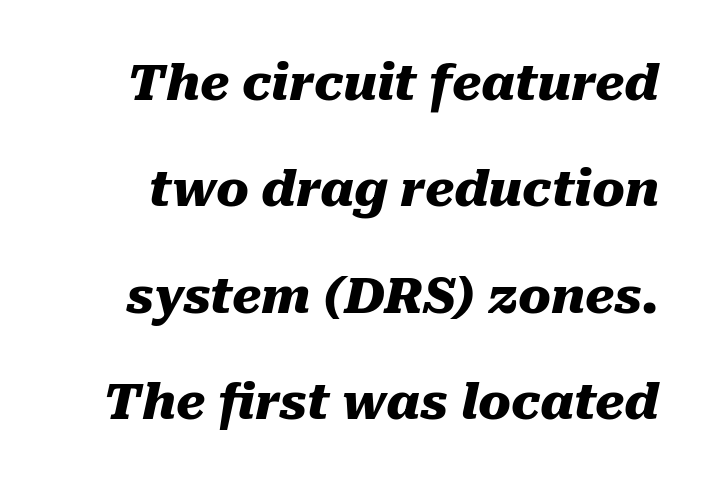
{"italic": "yes", "lean": "right", "slant_degrees": 10, "bold": "yes", "weight": "heavy", "width": "normal", "stroke_contrast": "medium", "x_height": "medium", "monospaced": "no", "underline": "no", "line_spacing": "loose", "line_spacing_ratio": 2.17, "letter_spacing": "normal", "letter_spacing_em": 0.0, "glyph_px": 49}
